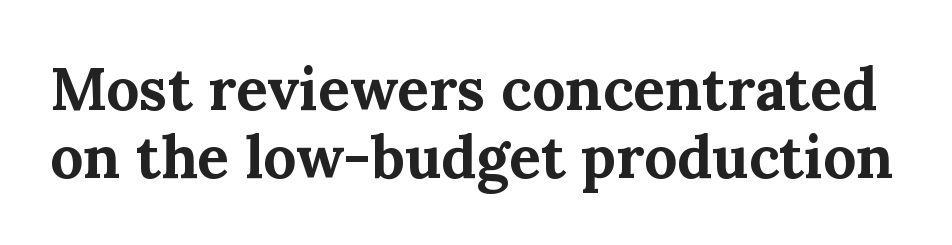
I'd call this a serif setting — the letters wear small feet. Closely set lines give the paragraph a compact silhouette. Bold? Absolutely — the strokes are thick and heavy. Is this a fixed-width face? No — the glyphs have proportional, varying widths.
